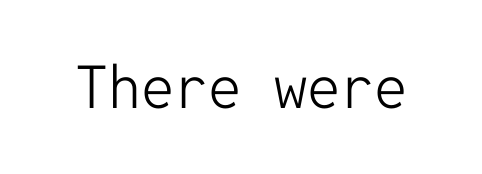
Q: Is the text bold? A: No.
Q: Is the text italic (slanted)? A: No, it is upright.
Q: Is the typeface a serif or a sans-serif typeface? A: Sans-serif.
Q: Is the text underlined? A: No.
Q: Is the spacing between letters normal or unusually wide? A: Normal.
Q: Width (condensed, normal, or wide)? A: Normal.
Q: Stroke contrast? A: Low.
Q: x-height? A: Medium.
Q: Monospaced? A: Yes.
